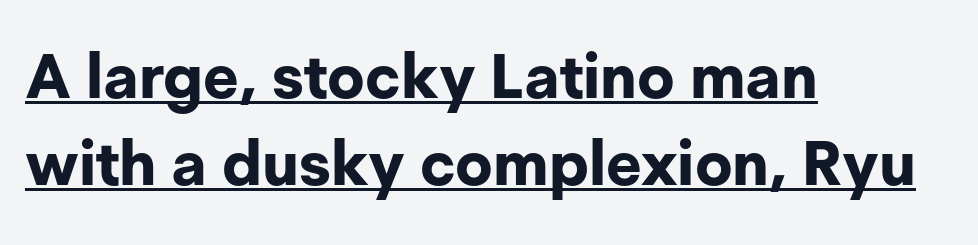
Q: Is the text bold? A: Yes.
Q: Is the text italic (slanted)? A: No, it is upright.
Q: Is the typeface a serif or a sans-serif typeface? A: Sans-serif.
Q: Is the text underlined? A: Yes.
Q: How is the paragraph aligned? A: Left-aligned.
Q: Is the spacing between letters normal or unusually wide? A: Normal.
Q: Is the spacing between lines tight, normal or loose? A: Normal.
Q: Width (condensed, normal, or wide)? A: Normal.
Q: Stroke contrast? A: Low.
Q: x-height? A: Medium.
Q: Monospaced? A: No.
